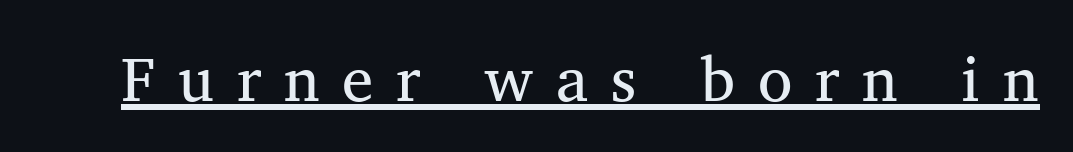
Descenders here cross a horizontal rule under the line. The letters stand upright; this is a roman face. The glyphs in this specimen are seriffed. These lines are rendered in a variable-pitch font. The rendering inserts visible extra space after every character.
